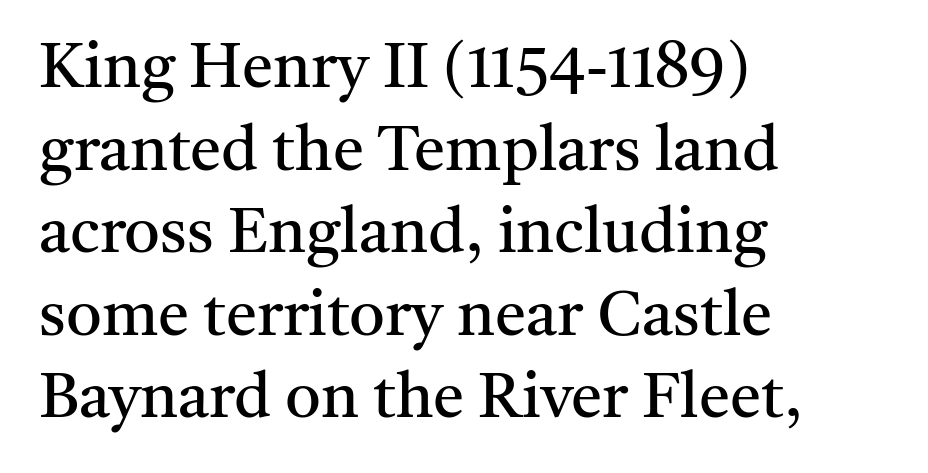
The image shows 63 px regular-weight serif type, upright; set left-aligned, normal line spacing (1.31x), normal letter spacing, not underlined; medium stroke contrast and a medium x-height.
